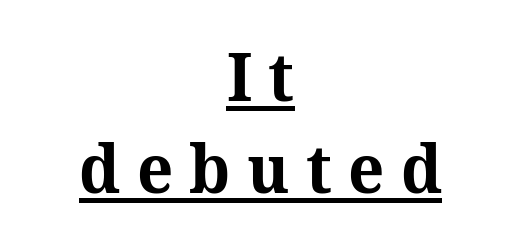
{"serif": "yes", "italic": "no", "bold": "yes", "weight": "bold", "width": "normal", "stroke_contrast": "medium", "x_height": "medium", "monospaced": "no", "underline": "yes", "align": "center", "line_spacing": "normal", "line_spacing_ratio": 1.35, "letter_spacing": "wide", "letter_spacing_em": 0.24, "glyph_px": 68}
